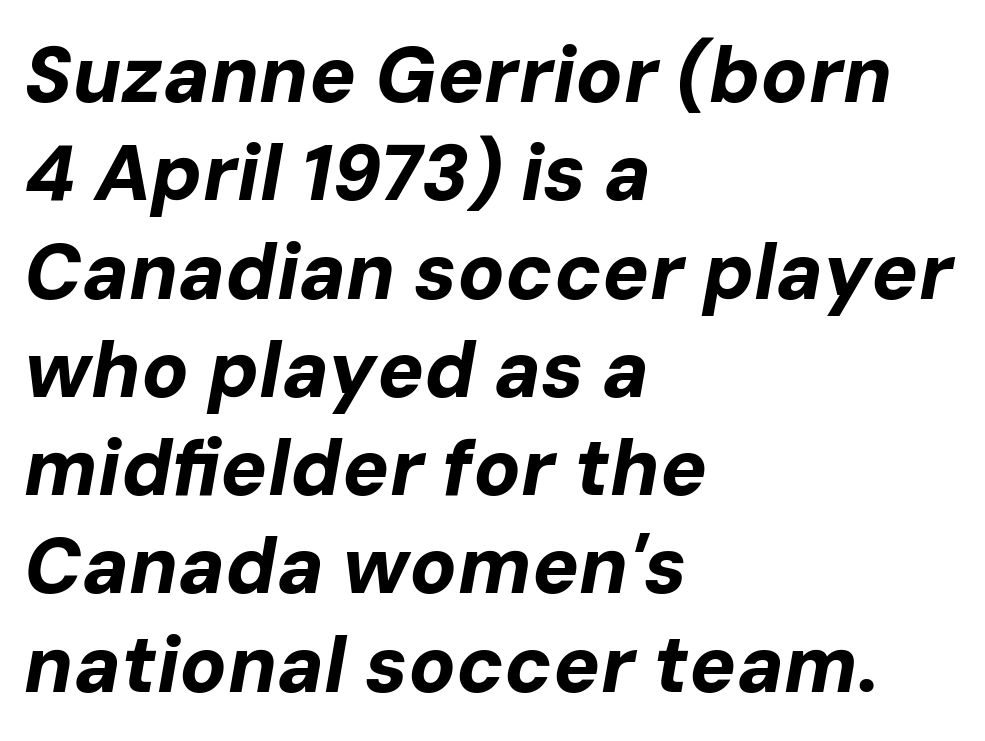
The image shows 78 px bold type, italic (leaning right); set left-aligned, normal line spacing (1.26x), normal letter spacing, not underlined; low stroke contrast and a medium x-height.
